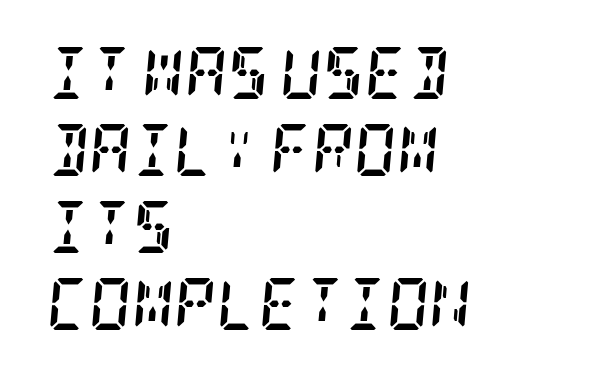
{"serif": "yes", "italic": "yes", "lean": "right", "slant_degrees": 5, "bold": "yes", "weight": "semibold", "width": "condensed", "stroke_contrast": "low", "x_height": "large", "underline": "no", "align": "left", "line_spacing": "normal", "line_spacing_ratio": 1.48, "letter_spacing": "normal", "letter_spacing_em": 0.0, "glyph_px": 52}
